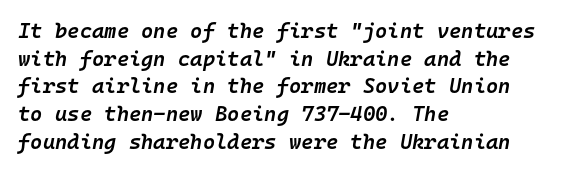
Q: Is the text bold? A: Semi-bold.
Q: Is the text italic (slanted)? A: Yes, it leans right by about 10 degrees.
Q: Is the text underlined? A: No.
Q: How is the paragraph aligned? A: Left-aligned.
Q: Is the spacing between letters normal or unusually wide? A: Normal.
Q: Is the spacing between lines tight, normal or loose? A: Normal.
